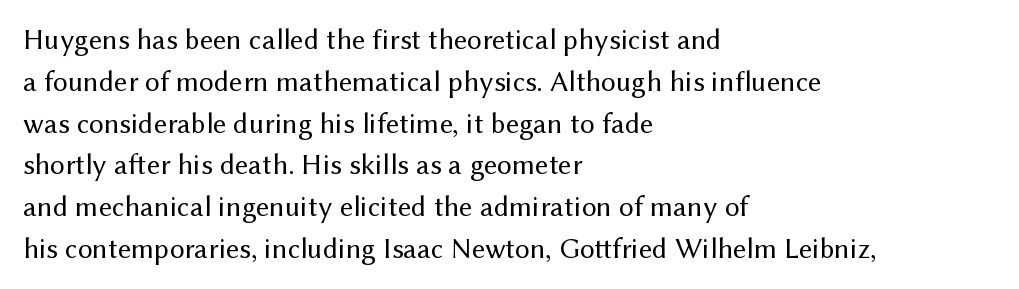
Q: Is the text bold? A: No.
Q: Is the text italic (slanted)? A: No, it is upright.
Q: Is the typeface a serif or a sans-serif typeface? A: Sans-serif.
Q: Is the text underlined? A: No.
Q: How is the paragraph aligned? A: Left-aligned.
Q: Is the spacing between letters normal or unusually wide? A: Normal.
Q: Is the spacing between lines tight, normal or loose? A: Normal.
Q: Width (condensed, normal, or wide)? A: Normal.
Q: Stroke contrast? A: Medium.
Q: x-height? A: Medium.
Q: Monospaced? A: No.
